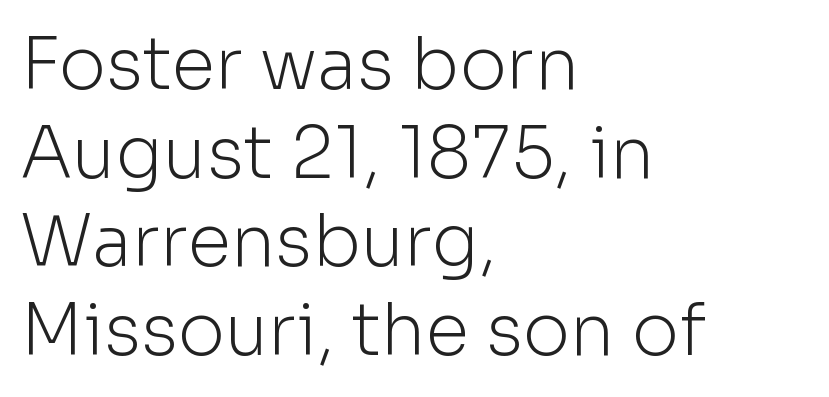
{"serif": "no", "italic": "no", "bold": "no", "weight": "light", "width": "normal", "stroke_contrast": "low", "x_height": "medium", "monospaced": "no", "underline": "no", "align": "left", "line_spacing": "normal", "line_spacing_ratio": 1.25, "letter_spacing": "normal", "letter_spacing_em": 0.0, "glyph_px": 71}
